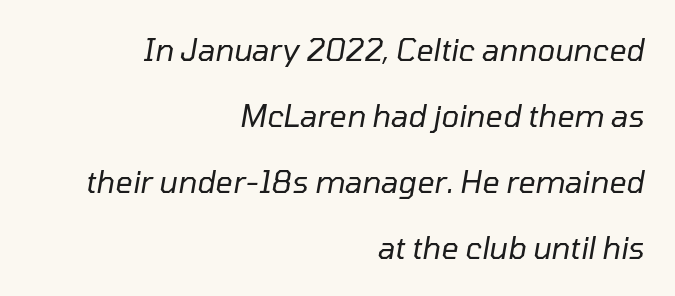
{"italic": "yes", "lean": "right", "slant_degrees": 10, "bold": "no", "weight": "regular", "width": "normal", "stroke_contrast": "low", "x_height": "medium", "monospaced": "no", "underline": "no", "align": "right", "line_spacing": "loose", "line_spacing_ratio": 2.2, "letter_spacing": "normal", "letter_spacing_em": 0.0, "glyph_px": 30}
